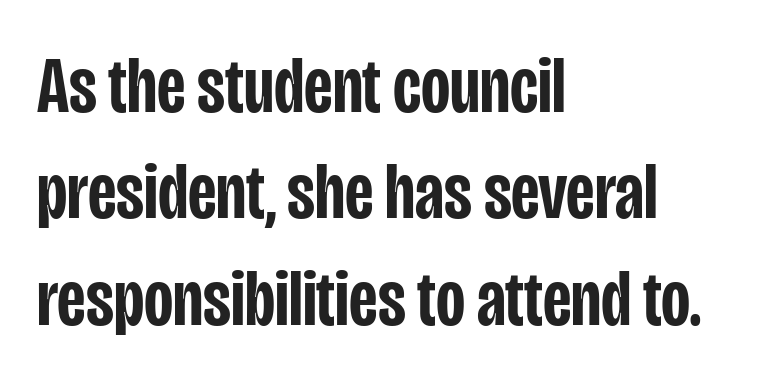
The image shows 80 px semibold, condensed sans-serif type, upright; set left-aligned, normal line spacing (1.33x), normal letter spacing, not underlined; low stroke contrast and a large x-height.
